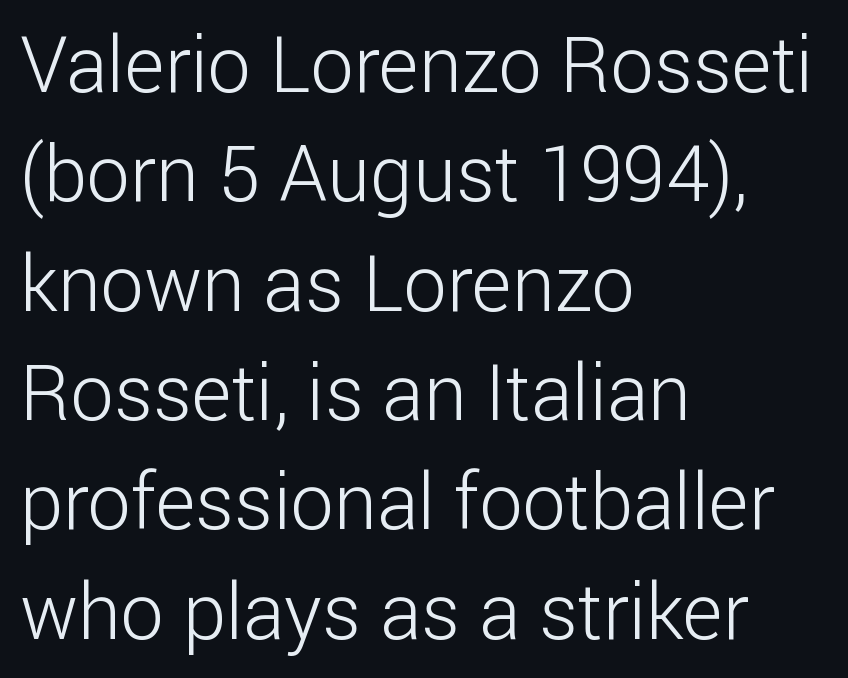
The image shows 77 px light sans-serif type, upright; set left-aligned, normal line spacing (1.42x), normal letter spacing, not underlined; low stroke contrast and a medium x-height.
